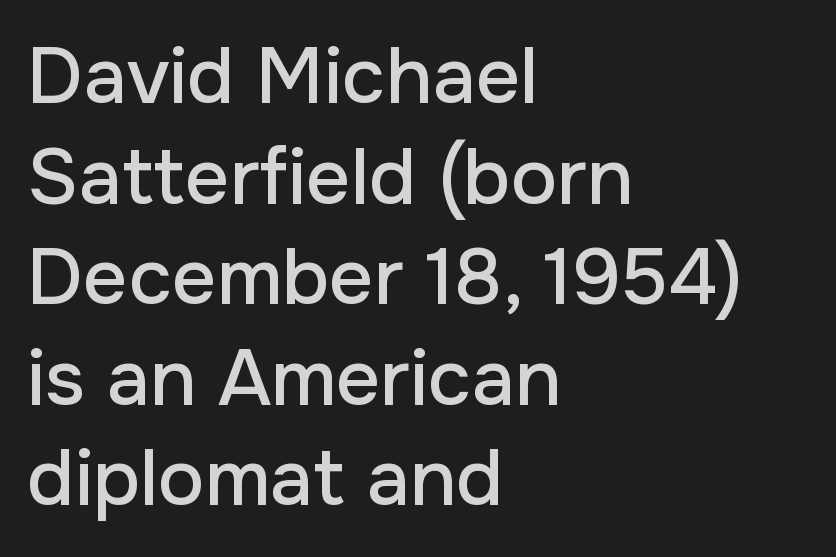
{"serif": "no", "italic": "no", "width": "normal", "stroke_contrast": "low", "x_height": "medium", "monospaced": "no", "underline": "no", "align": "left", "line_spacing": "normal", "line_spacing_ratio": 1.29, "letter_spacing": "normal", "letter_spacing_em": 0.0, "glyph_px": 78}
